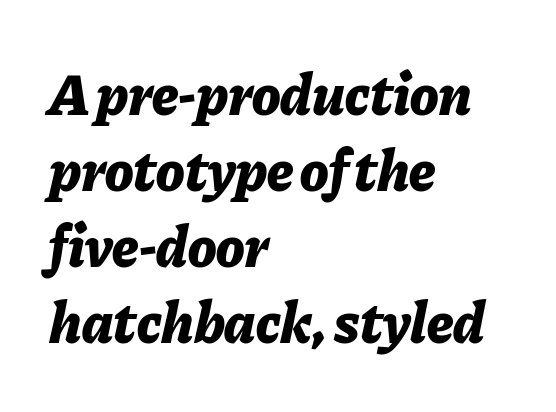
The image shows 59 px bold type, italic (leaning right); set left-aligned, normal line spacing (1.29x), normal letter spacing, not underlined; low stroke contrast and a medium x-height.
